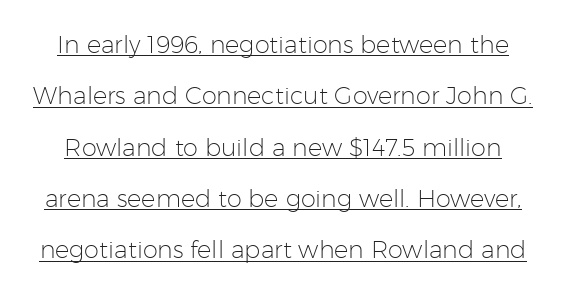
Q: Is the text bold? A: No.
Q: Is the text italic (slanted)? A: No, it is upright.
Q: Is the text underlined? A: Yes.
Q: Is the spacing between letters normal or unusually wide? A: Normal.
Q: Is the spacing between lines tight, normal or loose? A: Loose.
